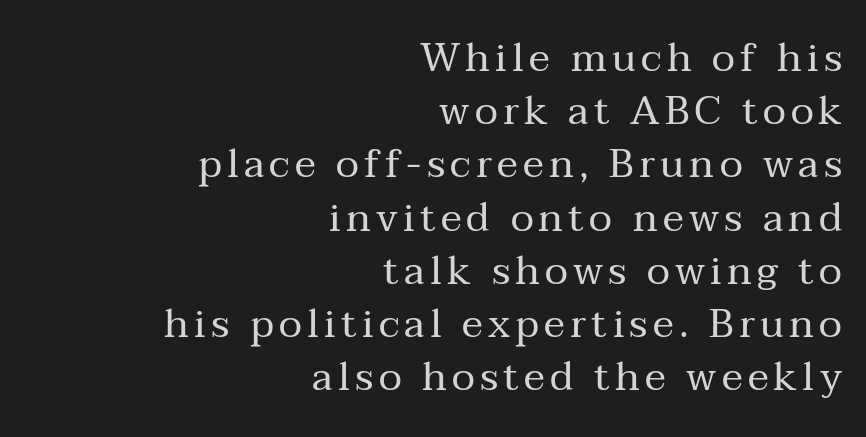
{"serif": "yes", "italic": "no", "bold": "no", "weight": "regular", "width": "normal", "stroke_contrast": "medium", "x_height": "medium", "monospaced": "no", "underline": "no", "align": "right", "line_spacing": "normal", "line_spacing_ratio": 1.33, "glyph_px": 40}
